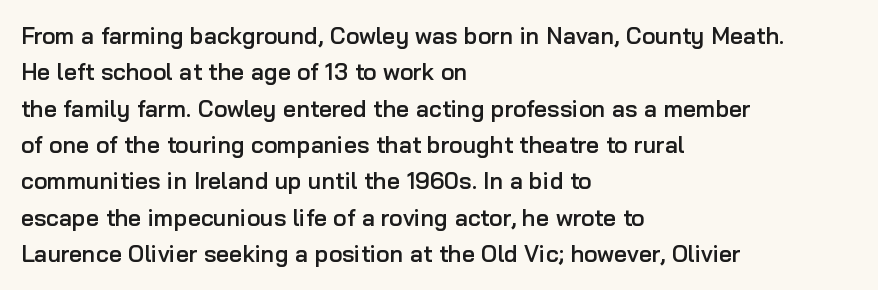
Q: Is the text bold? A: Semi-bold.
Q: Is the text italic (slanted)? A: No, it is upright.
Q: Is the text underlined? A: No.
Q: How is the paragraph aligned? A: Left-aligned.
Q: Is the spacing between letters normal or unusually wide? A: Normal.
Q: Is the spacing between lines tight, normal or loose? A: Normal.
